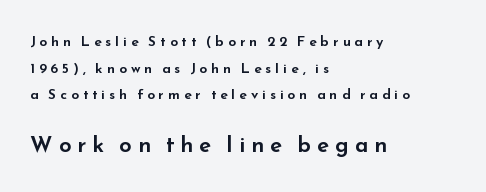
Compare the two chunks: the lower has the greater cap height. Vertically, the passage feels expansive, rows floating well apart. Tracking value appears strongly positive — letters spread wide. Typeset ragged right — the left edge is the straight one. These lines were composed using upright roman letters. Underline: absent.
